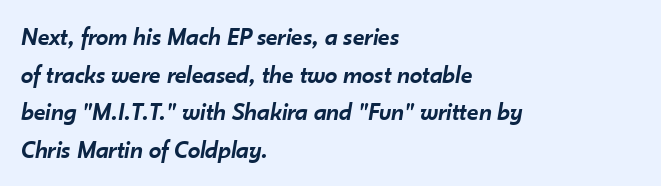
Words appear dense and cohesive because spacing is normal. One glance says typical: line gaps are just what's usual. You can tell it's italic because the verticals aren't actually vertical. Layout note: lines flush left.
